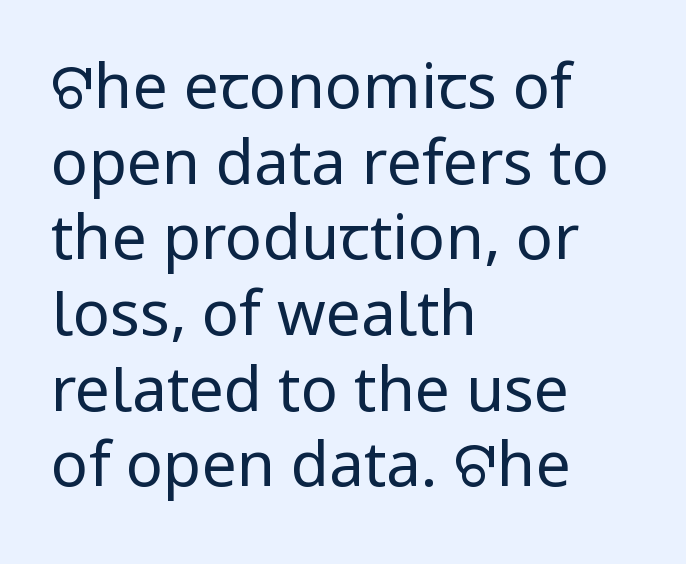
Q: Is the text bold? A: No.
Q: Is the text italic (slanted)? A: No, it is upright.
Q: Is the typeface a serif or a sans-serif typeface? A: Sans-serif.
Q: Is the text underlined? A: No.
Q: How is the paragraph aligned? A: Left-aligned.
Q: Is the spacing between letters normal or unusually wide? A: Normal.
Q: Width (condensed, normal, or wide)? A: Normal.
Q: Stroke contrast? A: Low.
Q: x-height? A: Medium.
Q: Monospaced? A: No.
